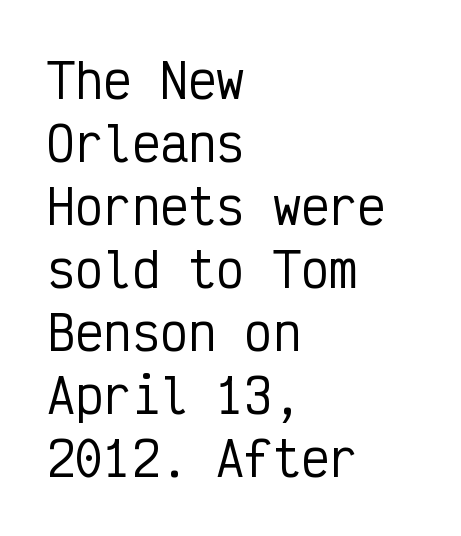
Q: Is the text italic (slanted)? A: No, it is upright.
Q: Is the typeface a serif or a sans-serif typeface? A: Sans-serif.
Q: Is the text underlined? A: No.
Q: How is the paragraph aligned? A: Left-aligned.
Q: Is the spacing between letters normal or unusually wide? A: Normal.
Q: Is the spacing between lines tight, normal or loose? A: Normal.
Q: Width (condensed, normal, or wide)? A: Condensed.
Q: Stroke contrast? A: Low.
Q: x-height? A: Medium.
Q: Monospaced? A: Yes.
